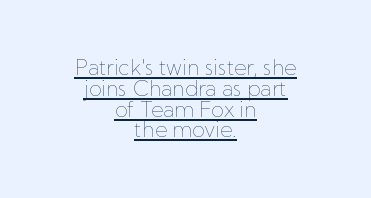
Q: Is the text bold? A: No.
Q: Is the text italic (slanted)? A: No, it is upright.
Q: Is the text underlined? A: Yes.
Q: How is the paragraph aligned? A: Centered.
Q: Is the spacing between letters normal or unusually wide? A: Normal.
Q: Is the spacing between lines tight, normal or loose? A: Tight.
